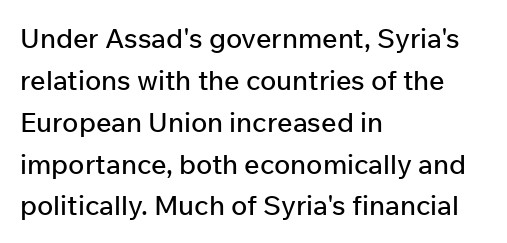
The image shows 27 px text type, upright; set left-aligned, normal line spacing (1.55x), normal letter spacing, not underlined.
